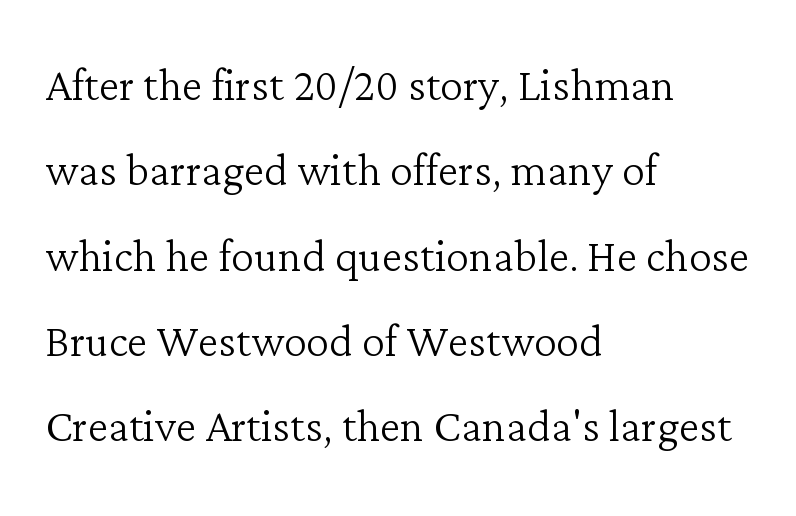
{"serif": "yes", "italic": "no", "bold": "no", "weight": "light", "width": "normal", "stroke_contrast": "low", "x_height": "medium", "monospaced": "no", "underline": "no", "align": "left", "line_spacing": "normal", "line_spacing_ratio": 1.47, "letter_spacing": "normal", "letter_spacing_em": 0.0, "glyph_px": 58}
